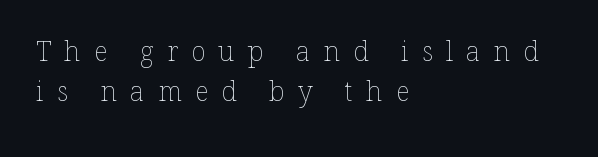
Q: Is the text bold? A: No.
Q: Is the text italic (slanted)? A: No, it is upright.
Q: Is the text underlined? A: No.
Q: How is the paragraph aligned? A: Left-aligned.
Q: Is the spacing between letters normal or unusually wide? A: Unusually wide.
Q: Is the spacing between lines tight, normal or loose? A: Normal.
